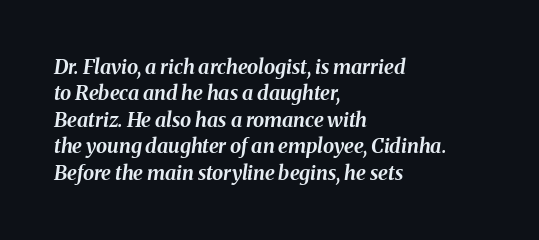
{"italic": "yes", "lean": "right", "slant_degrees": 8, "bold": "yes", "underline": "no", "align": "left", "line_spacing": "normal", "line_spacing_ratio": 1.32, "letter_spacing": "normal", "letter_spacing_em": 0.0, "glyph_px": 20}
